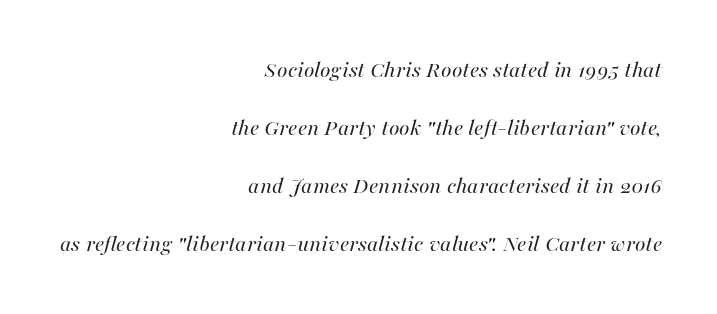
{"italic": "yes", "lean": "right", "slant_degrees": 16, "bold": "no", "underline": "no", "align": "right", "line_spacing": "loose", "line_spacing_ratio": 2.41, "letter_spacing": "normal", "letter_spacing_em": 0.0, "glyph_px": 24}
